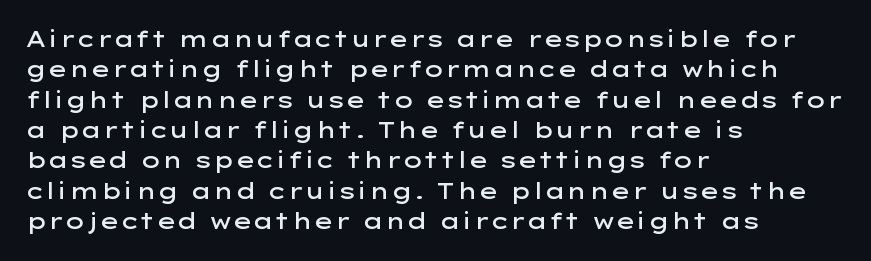
The lines sit at an ordinary, default distance from one another. Letter spacing: default. Check under the words: just untouched page. In terms of weight, the rendering is demibold, just under bold. Short and long lines alike share a common starting point at left. Quick note: not italic, upright.
